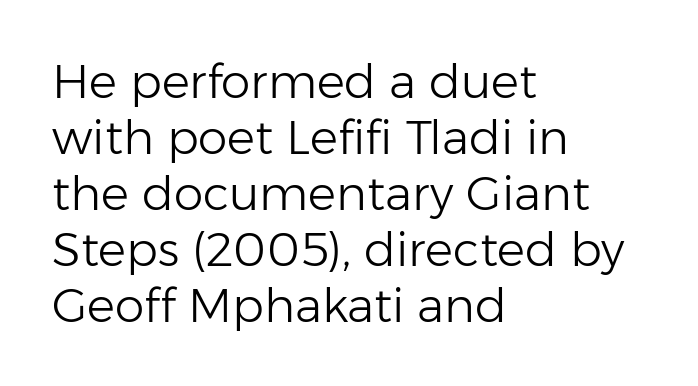
Q: Is the text bold? A: No.
Q: Is the text italic (slanted)? A: No, it is upright.
Q: Is the typeface a serif or a sans-serif typeface? A: Sans-serif.
Q: Is the text underlined? A: No.
Q: How is the paragraph aligned? A: Left-aligned.
Q: Is the spacing between letters normal or unusually wide? A: Normal.
Q: Width (condensed, normal, or wide)? A: Normal.
Q: Stroke contrast? A: Low.
Q: x-height? A: Medium.
Q: Monospaced? A: No.
